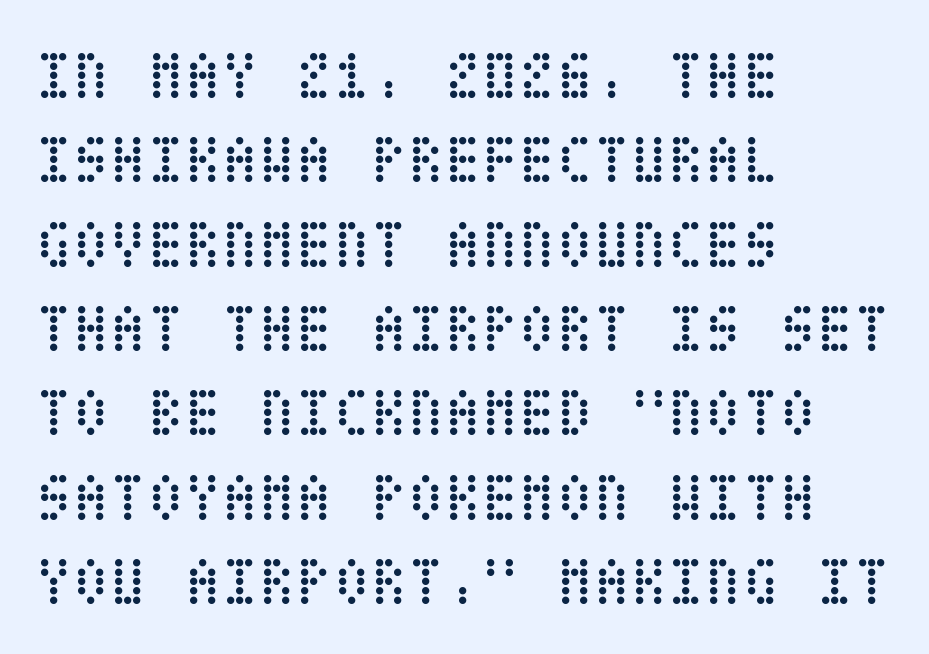
Q: Is the text bold? A: No.
Q: Is the text italic (slanted)? A: No, it is upright.
Q: Is the text underlined? A: No.
Q: How is the paragraph aligned? A: Left-aligned.
Q: Is the spacing between letters normal or unusually wide? A: Normal.
Q: Width (condensed, normal, or wide)? A: Condensed.
Q: Stroke contrast? A: Low.
Q: x-height? A: Large.
